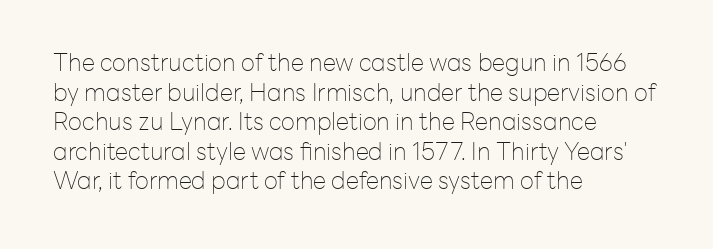
The image shows 24 px text type, upright; set left-aligned, line spacing 1.23x, normal letter spacing, not underlined.
